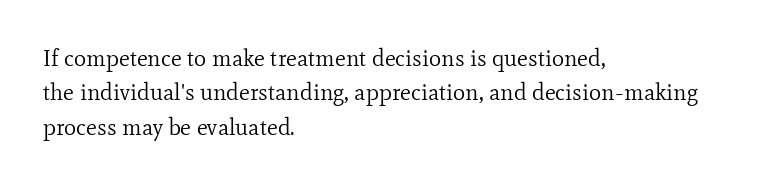
The image shows 23 px text type, upright; set left-aligned, normal line spacing (1.49x), normal letter spacing, not underlined.
